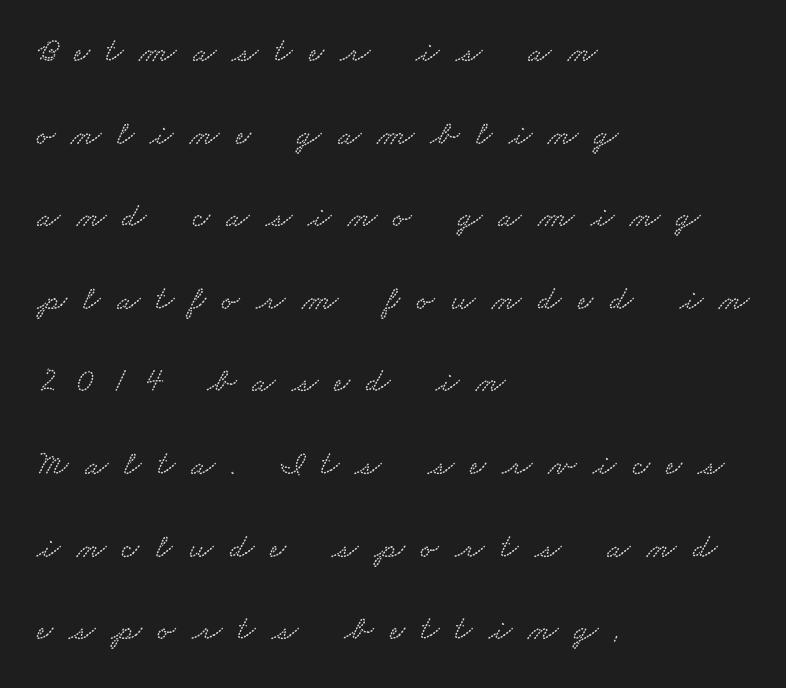
Q: Is the text underlined? A: No.
Q: How is the paragraph aligned? A: Left-aligned.
Q: Is the spacing between letters normal or unusually wide? A: Unusually wide.
Q: Is the spacing between lines tight, normal or loose? A: Loose.
Q: Width (condensed, normal, or wide)? A: Wide.
Q: Stroke contrast? A: Low.
Q: x-height? A: Small.
Q: Monospaced? A: No.
